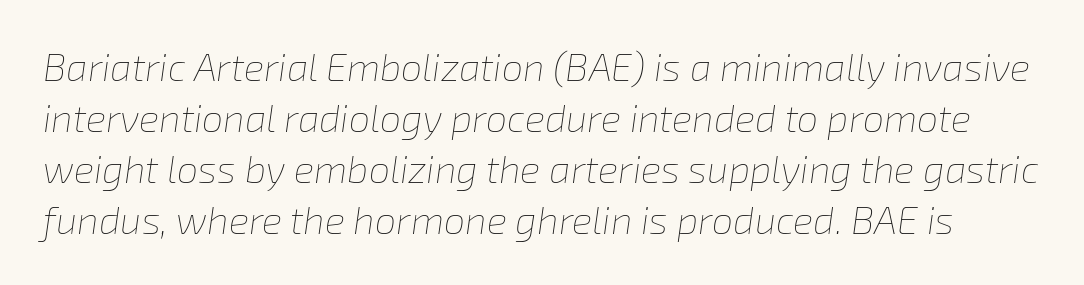
A typesetter would call this leading conventional body-copy spacing. The face looks like a standard text weight, possibly lighter. The typography opts for an oblique posture over an upright one. You could call the tracking neutral — neither tight nor loose. The face used here is proportionally spaced, like ordinary book or web type. Anything drawn beneath the words? Only blank space.
